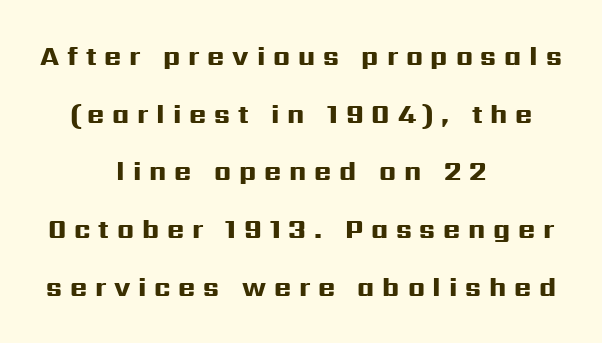
Leading: increased. The specimen omits any rule beneath the text block's lines. The passage shown is emphatically bold. Substantial extra tracking has been applied to these lines. Layout note: lines centered. Notice how the stems are strictly vertical — no italics here.
